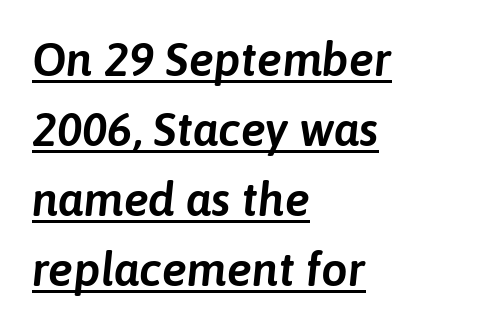
These lines stack with their left ends in a neat column. Observe the lean: these are italic letterforms. What's the leading like? Ordinary, nothing unusual. Each word holds together tightly as a unit, with standard inter-letter gaps. Somebody hit Ctrl+U on this one — the words are underlined. A typesetter would call this proportional, since set widths differ per character.
